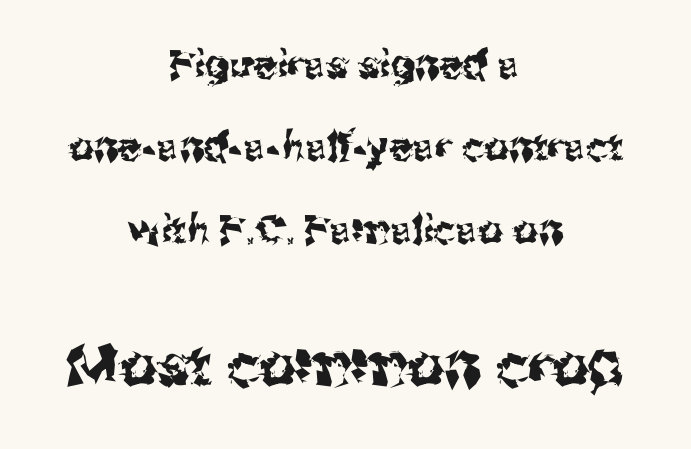
{"serif": "no", "italic": "no", "width": "normal", "stroke_contrast": "medium", "x_height": "medium", "monospaced": "no", "underline": "no", "align": "center", "line_spacing": "loose", "line_spacing_ratio": 2.11, "letter_spacing": "normal", "letter_spacing_em": 0.0, "larger_block": "second", "size_ratio": 1.49, "glyph_px": 58}
